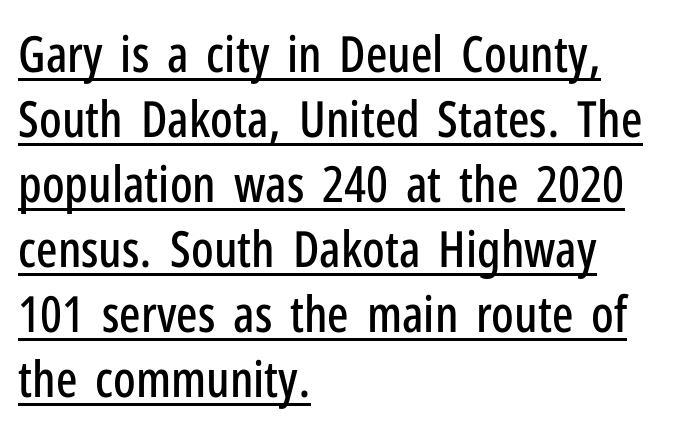
The image shows 50 px condensed sans-serif type, upright; set left-aligned, normal line spacing (1.3x), normal letter spacing, underlined; low stroke contrast and a medium x-height.
